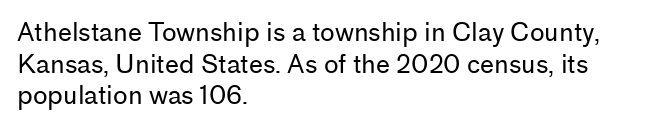
The image shows 25 px text type, upright; set left-aligned, normal line spacing (1.27x), normal letter spacing, not underlined.
